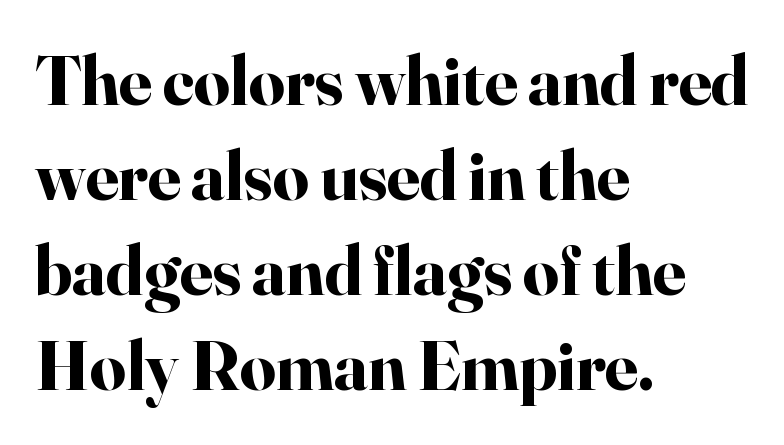
{"serif": "yes", "italic": "no", "bold": "yes", "weight": "bold", "width": "normal", "stroke_contrast": "high", "x_height": "small", "monospaced": "no", "underline": "no", "align": "left", "line_spacing": "normal", "line_spacing_ratio": 1.34, "letter_spacing": "normal", "letter_spacing_em": 0.0, "glyph_px": 71}
